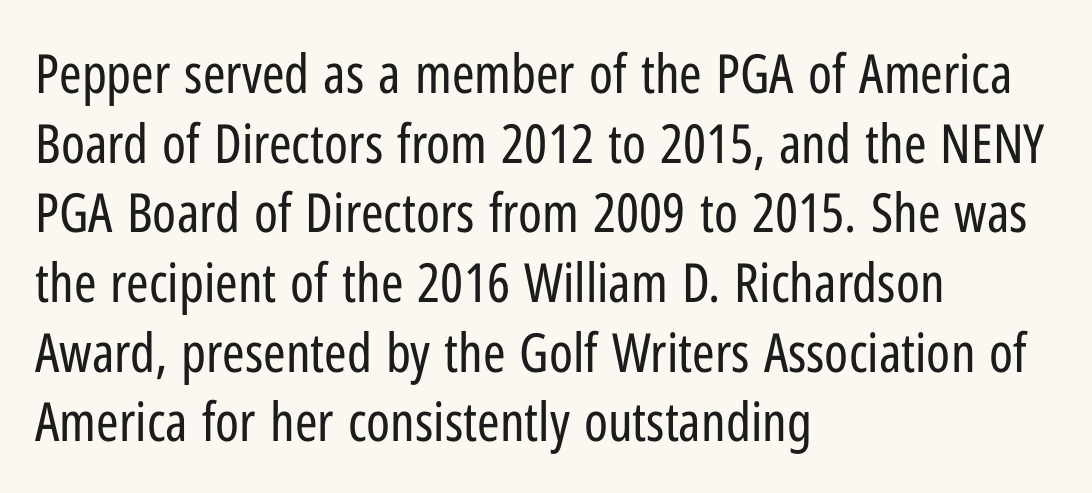
The image shows 54 px regular-weight, condensed sans-serif type, upright; set left-aligned, normal line spacing (1.29x), normal letter spacing, not underlined; low stroke contrast and a medium x-height.
